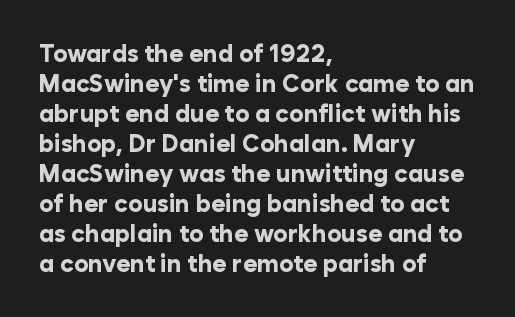
The image shows 24 px bold type, upright; set left-aligned, normal line spacing (1.25x), normal letter spacing, not underlined.
